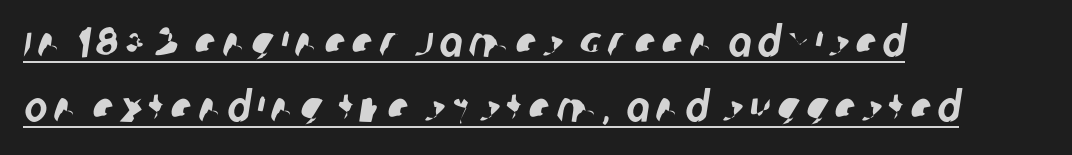
The letters advance in unequal steps, a hallmark of proportional type. Decoration check: the copy is underlined. Serifs: no, the terminals of the letterforms are clean. Vertically, the passage feels balanced, rows spaced as you'd expect.
